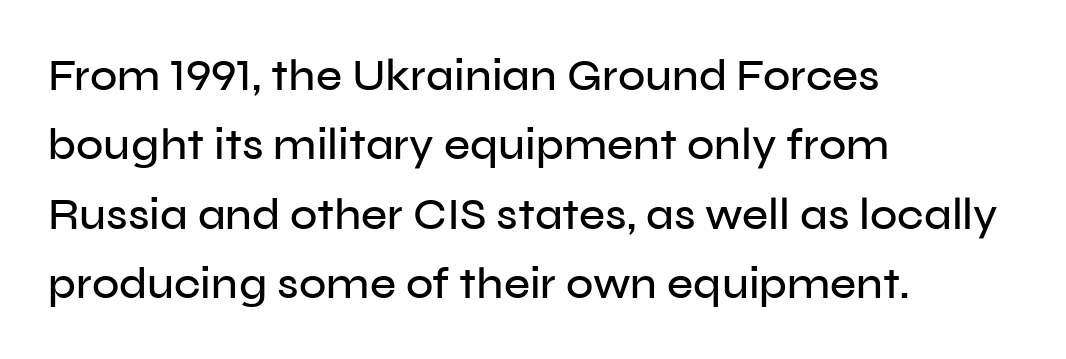
The image shows 45 px sans-serif type, upright; set left-aligned, normal line spacing (1.54x), normal letter spacing, not underlined; low stroke contrast and a medium x-height.
